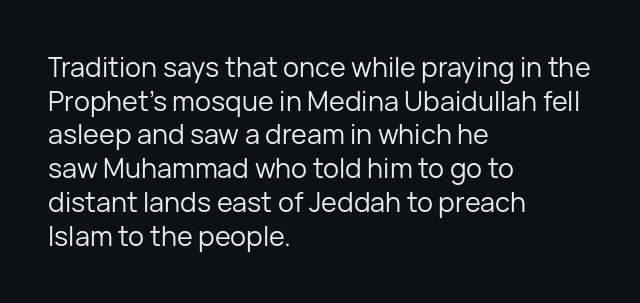
Whoever set this chose a conventional vertical rhythm. Each stroke keeps to a modest, everyday thickness or less. Is there any slant? The stems are plumb. Any mark beneath the type? The region is blank. Horizontal alignment here is leftward, the default for most running prose.
